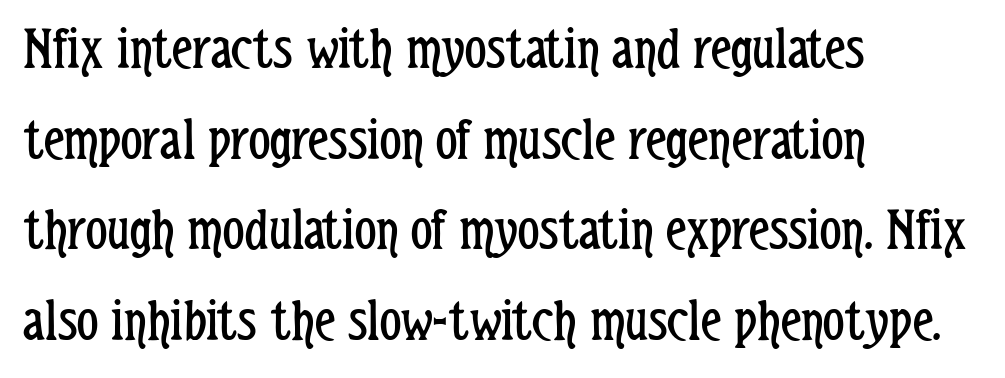
Q: Is the text bold? A: No.
Q: Is the text italic (slanted)? A: No, it is upright.
Q: Is the typeface a serif or a sans-serif typeface? A: Sans-serif.
Q: Is the text underlined? A: No.
Q: How is the paragraph aligned? A: Left-aligned.
Q: Is the spacing between letters normal or unusually wide? A: Normal.
Q: Is the spacing between lines tight, normal or loose? A: Normal.
Q: Width (condensed, normal, or wide)? A: Condensed.
Q: Stroke contrast? A: Low.
Q: x-height? A: Medium.
Q: Monospaced? A: No.
